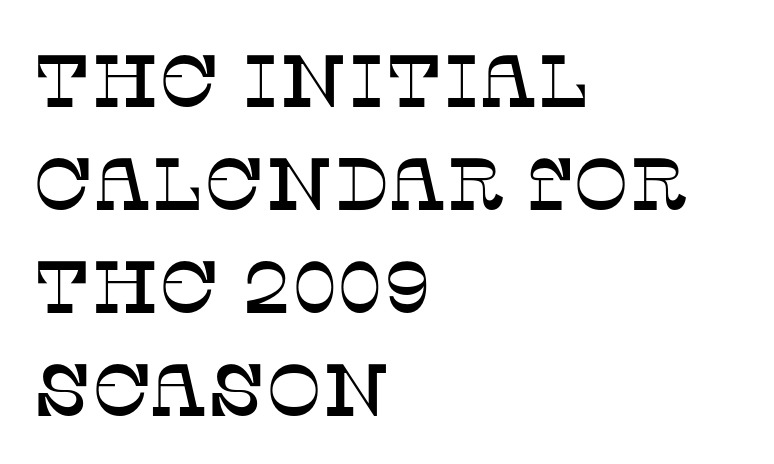
{"serif": "yes", "italic": "no", "width": "normal", "stroke_contrast": "low", "x_height": "large", "monospaced": "no", "underline": "no", "align": "left", "line_spacing": "normal", "line_spacing_ratio": 1.39, "letter_spacing": "normal", "letter_spacing_em": 0.0, "glyph_px": 74}
